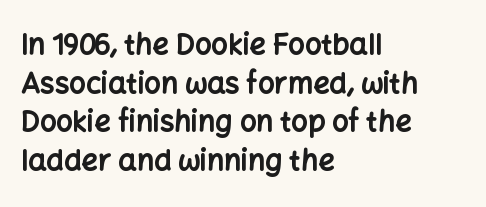
Q: Is the text bold? A: Yes.
Q: Is the text italic (slanted)? A: No, it is upright.
Q: Is the typeface a serif or a sans-serif typeface? A: Sans-serif.
Q: Is the text underlined? A: No.
Q: How is the paragraph aligned? A: Left-aligned.
Q: Is the spacing between letters normal or unusually wide? A: Normal.
Q: Is the spacing between lines tight, normal or loose? A: Normal.
Q: Width (condensed, normal, or wide)? A: Normal.
Q: Stroke contrast? A: Low.
Q: x-height? A: Medium.
Q: Monospaced? A: No.
